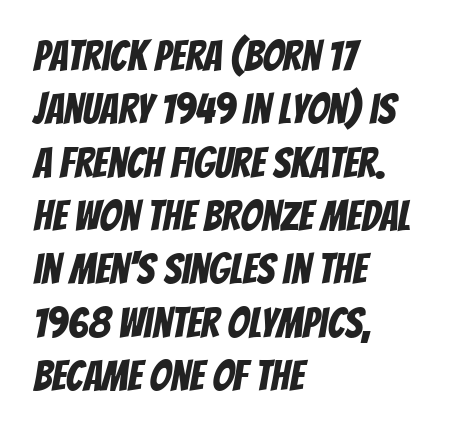
Q: Is the typeface a serif or a sans-serif typeface? A: Sans-serif.
Q: Is the text underlined? A: No.
Q: How is the paragraph aligned? A: Left-aligned.
Q: Is the spacing between letters normal or unusually wide? A: Normal.
Q: Is the spacing between lines tight, normal or loose? A: Normal.
Q: Width (condensed, normal, or wide)? A: Condensed.
Q: Stroke contrast? A: Low.
Q: x-height? A: Large.
Q: Monospaced? A: No.
